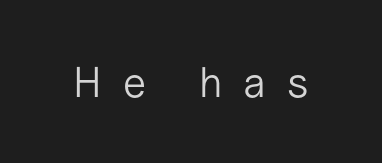
The image shows 43 px light sans-serif type, upright; set unusually wide letter spacing (+0.49 em), not underlined; low stroke contrast and a medium x-height.
